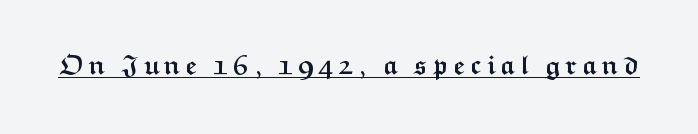
{"italic": "no", "bold": "yes", "underline": "yes", "glyph_px": 26}
